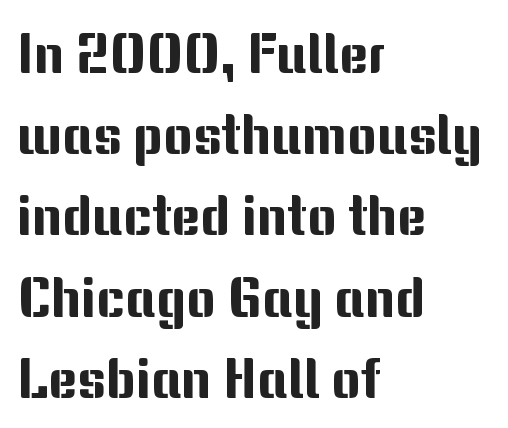
{"serif": "no", "italic": "no", "width": "normal", "stroke_contrast": "medium", "x_height": "medium", "monospaced": "no", "underline": "no", "align": "left", "line_spacing": "normal", "line_spacing_ratio": 1.45, "letter_spacing": "normal", "letter_spacing_em": 0.0, "glyph_px": 56}
